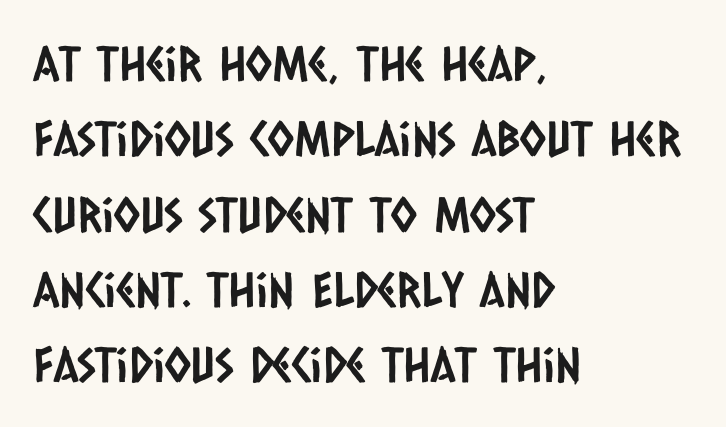
The image shows 48 px condensed sans-serif type; set left-aligned, normal line spacing (1.57x), normal letter spacing, not underlined; low stroke contrast and a large x-height.
